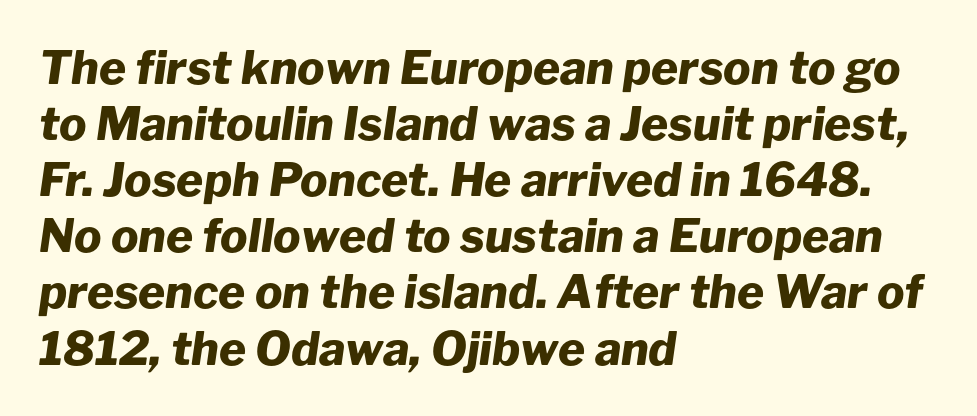
The image shows 46 px heavy type, italic (leaning right); set left-aligned, line spacing 1.22x, normal letter spacing, not underlined; low stroke contrast and a medium x-height.
